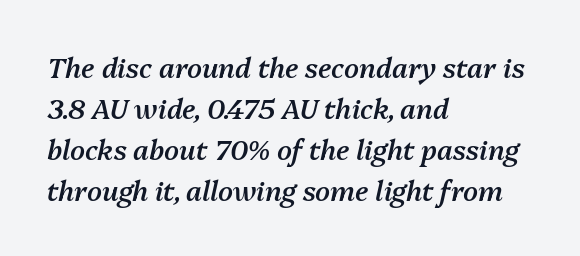
Q: Is the text bold? A: Semi-bold.
Q: Is the text italic (slanted)? A: Yes, it leans right by about 13 degrees.
Q: Is the text underlined? A: No.
Q: How is the paragraph aligned? A: Left-aligned.
Q: Is the spacing between letters normal or unusually wide? A: Normal.
Q: Is the spacing between lines tight, normal or loose? A: Normal.
